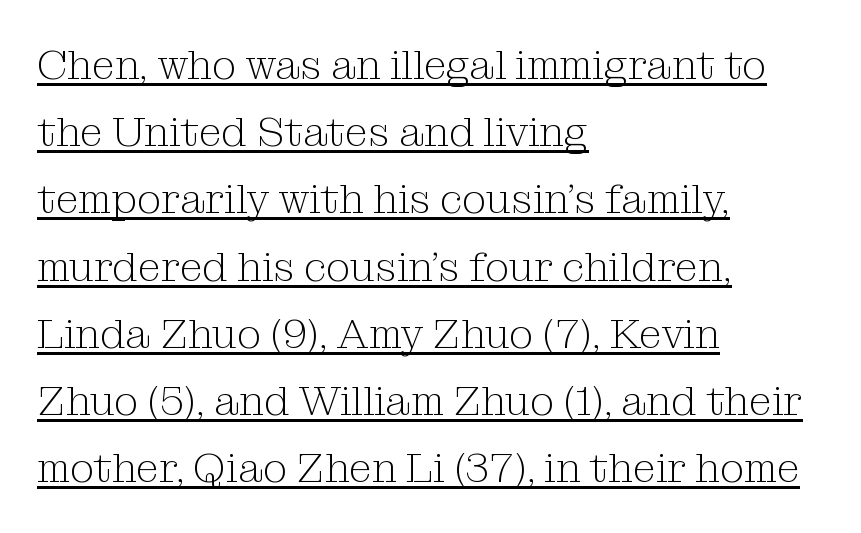
The image shows 42 px light serif type, upright; set left-aligned, normal line spacing (1.6x), normal letter spacing, underlined; medium stroke contrast and a medium x-height.
